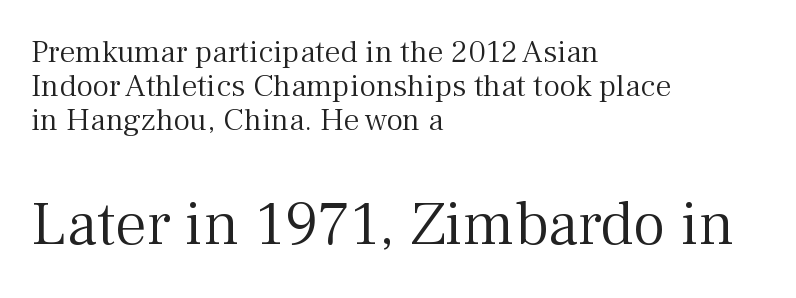
Nothing unusual about the tracking: characters are spaced as the font intends. Does the leading feel generous? Not at all — it's pinched. Looks like regular typesetting: each glyph gets only the width it needs. Honestly, there is no underline to notice here at all.
